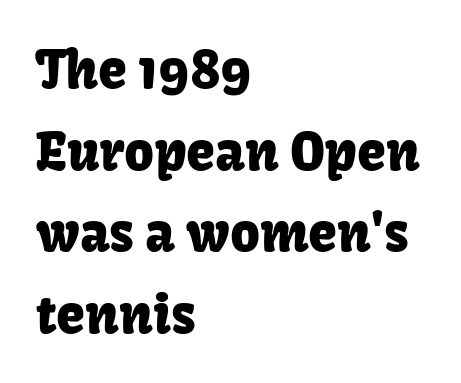
The image shows 52 px sans-serif type, upright; set left-aligned, normal line spacing (1.57x), normal letter spacing, not underlined; low stroke contrast and a medium x-height.
